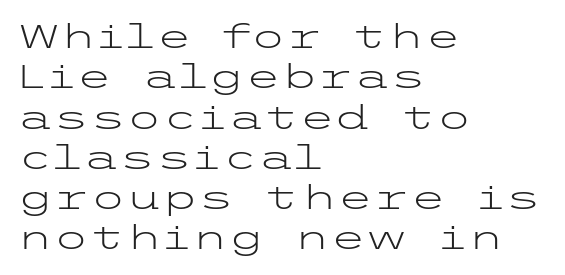
Does the copy run flush right? No — it runs flush left. A typesetter would label this face a sans. Nope, not italic — everything's standing straight. There is no visible air inserted between adjacent glyphs. Clear beneath every line of the passage.
